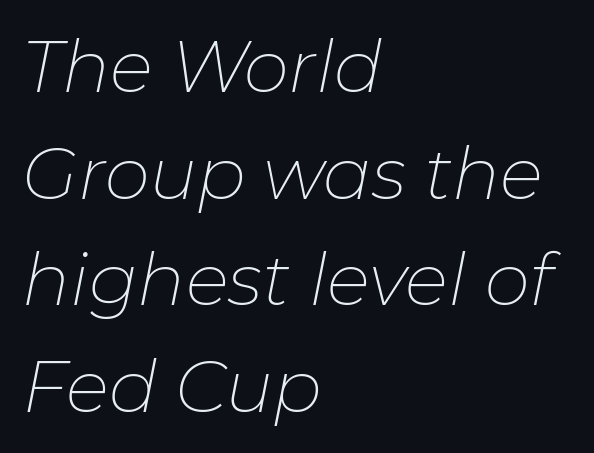
The image shows 72 px thin type, italic (leaning right); set left-aligned, normal line spacing (1.48x), normal letter spacing, not underlined; low stroke contrast and a medium x-height.
